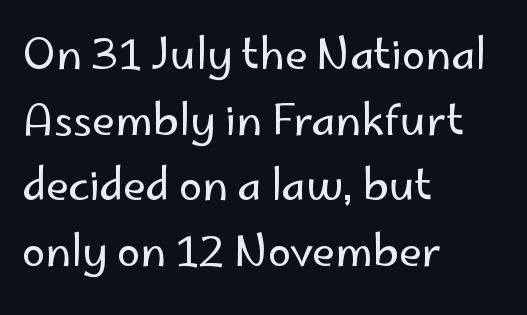
The image shows 42 px regular-weight sans-serif type, upright; set left-aligned, normal line spacing (1.56x), normal letter spacing, not underlined; low stroke contrast and a small x-height.
